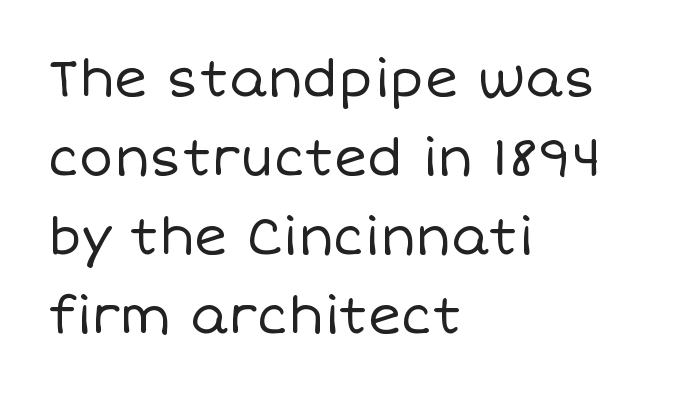
The baseline area is clear. The passage is arranged the way most books set body copy — flush left. Each letter keeps its own natural width here, so spacing adapts to shape. A light-to-regular cut is what we see here.
